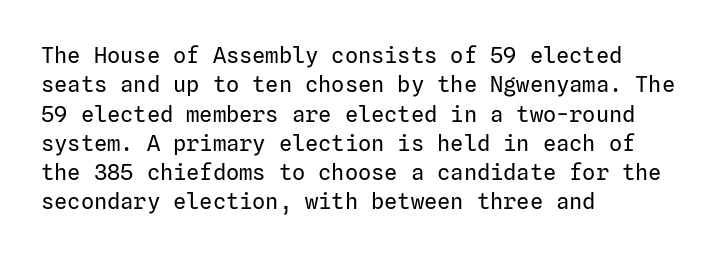
Caption: face not bold, strokes unweighted. Whoever set this chose a conventional vertical rhythm. This sample uses plain, unmodified letter spacing. The lettering stays uniformly vertical, giving the passage a roman look. Rule under the text: the space is simply empty.
